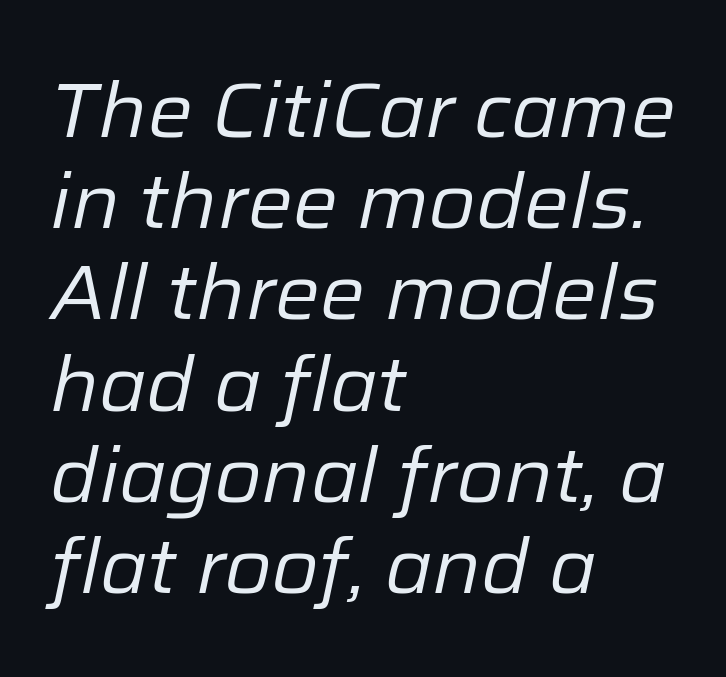
Spacing between characters is what you'd get straight out of the box. Proportional: the letters do not fall into vertical columns. A classic flush-left, rag-right setting is used for this passage. The strip under each line holds only bare page. Summary of weight: not heavy and not bold.
